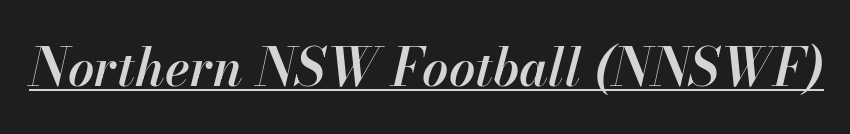
{"italic": "yes", "lean": "right", "slant_degrees": 13, "bold": "semi", "weight": "semibold", "width": "normal", "stroke_contrast": "high", "x_height": "small", "monospaced": "no", "underline": "yes", "letter_spacing": "normal", "letter_spacing_em": 0.0, "glyph_px": 52}
